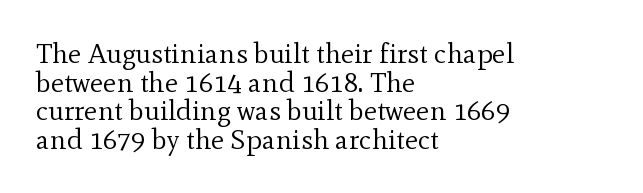
Q: Is the text bold? A: No.
Q: Is the text italic (slanted)? A: No, it is upright.
Q: Is the typeface a serif or a sans-serif typeface? A: Serif.
Q: Is the text underlined? A: No.
Q: How is the paragraph aligned? A: Left-aligned.
Q: Is the spacing between letters normal or unusually wide? A: Normal.
Q: Is the spacing between lines tight, normal or loose? A: Tight.
Q: Width (condensed, normal, or wide)? A: Normal.
Q: x-height? A: Small.
Q: Monospaced? A: No.
